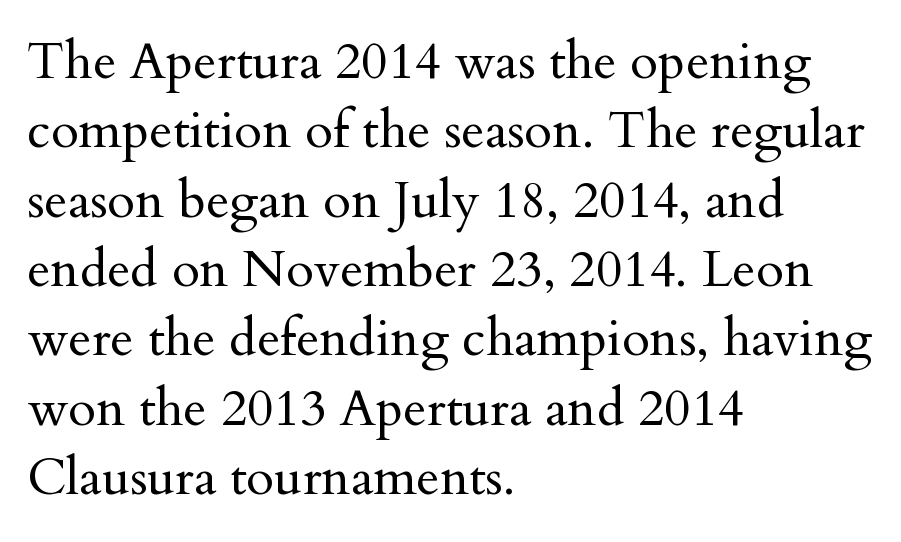
{"serif": "yes", "italic": "no", "bold": "no", "weight": "regular", "width": "normal", "stroke_contrast": "medium", "x_height": "small", "monospaced": "no", "underline": "no", "align": "left", "line_spacing": "normal", "line_spacing_ratio": 1.36, "letter_spacing": "normal", "letter_spacing_em": 0.0, "glyph_px": 51}
